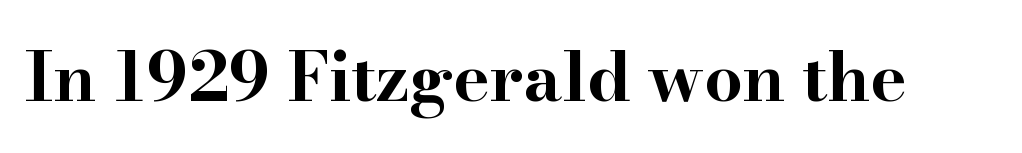
Q: Is the text bold? A: Yes.
Q: Is the text italic (slanted)? A: No, it is upright.
Q: Is the typeface a serif or a sans-serif typeface? A: Serif.
Q: Is the text underlined? A: No.
Q: Is the spacing between letters normal or unusually wide? A: Normal.
Q: Width (condensed, normal, or wide)? A: Wide.
Q: Stroke contrast? A: High.
Q: x-height? A: Small.
Q: Monospaced? A: No.
